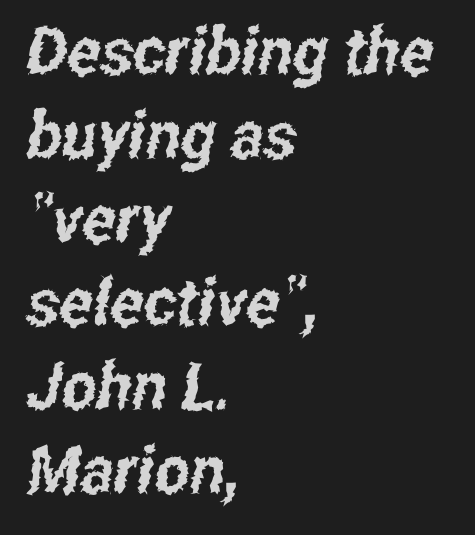
{"serif": "no", "width": "condensed", "stroke_contrast": "low", "x_height": "medium", "monospaced": "no", "underline": "no", "align": "left", "line_spacing": "normal", "line_spacing_ratio": 1.27, "letter_spacing": "normal", "letter_spacing_em": 0.0, "glyph_px": 66}
